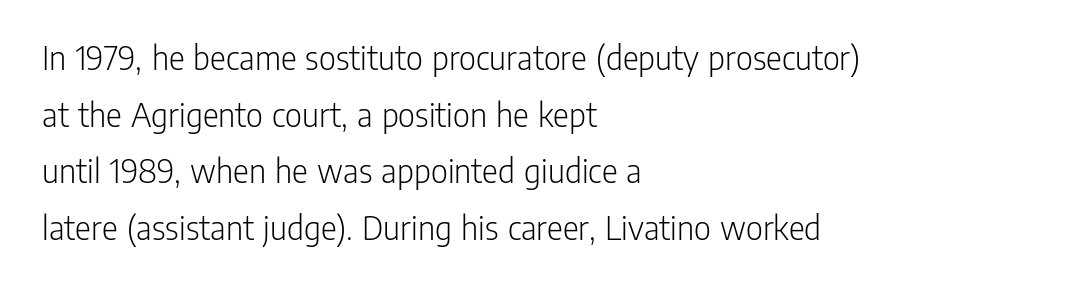
The letters advance in unequal steps, a hallmark of proportional type. Nothing unusual about the tracking: characters are spaced as the font intends. Nobody drew a line under any word here. A normal amount of white space separates one row of letters from the next. Tall strokes in this sample are plumb rather than angled. The face used here is a sans, in the tradition of grotesques and geometrics.
